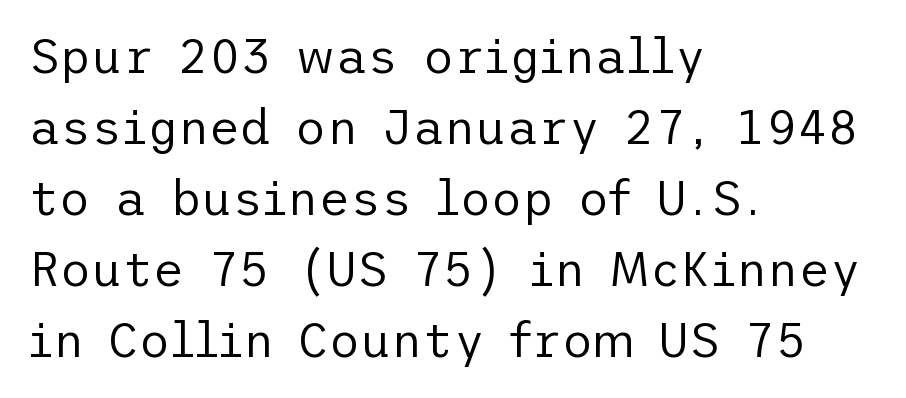
{"serif": "no", "italic": "no", "bold": "no", "weight": "regular", "width": "normal", "stroke_contrast": "low", "x_height": "medium", "underline": "no", "align": "left", "line_spacing": "normal", "line_spacing_ratio": 1.48, "letter_spacing": "normal", "letter_spacing_em": 0.0, "glyph_px": 48}
